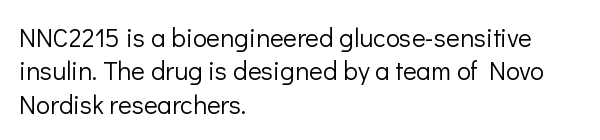
The image shows 26 px text type, upright; set left-aligned, normal line spacing (1.28x), normal letter spacing, not underlined.
